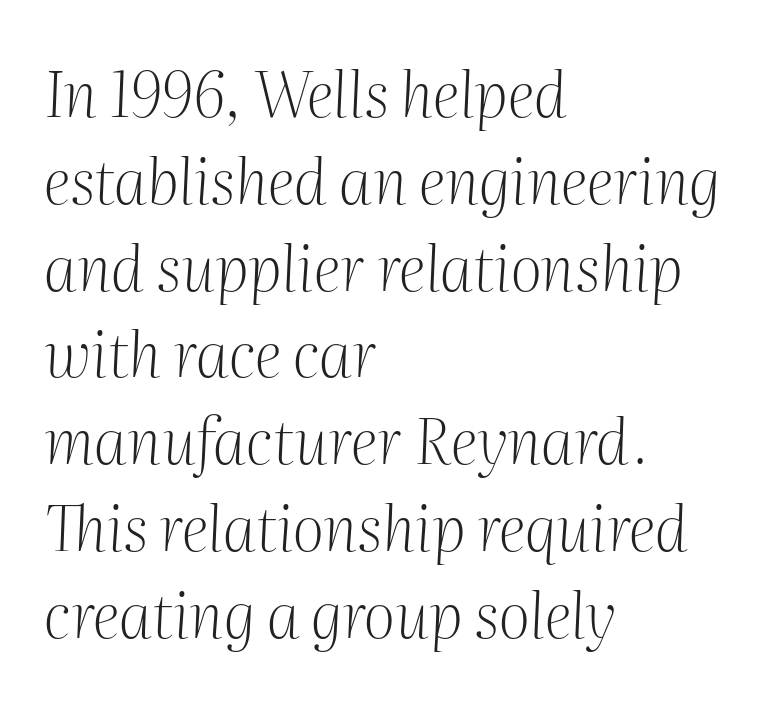
{"serif": "yes", "italic": "yes", "lean": "right", "slant_degrees": 2, "bold": "no", "weight": "light", "width": "normal", "stroke_contrast": "medium", "x_height": "medium", "monospaced": "no", "underline": "no", "align": "left", "line_spacing": "normal", "line_spacing_ratio": 1.4, "letter_spacing": "normal", "letter_spacing_em": 0.0, "glyph_px": 62}
